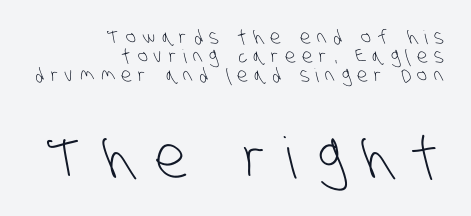
Q: Is the text bold? A: No.
Q: Is the typeface a serif or a sans-serif typeface? A: Sans-serif.
Q: Is the text underlined? A: No.
Q: How is the paragraph aligned? A: Right-aligned.
Q: Is the spacing between letters normal or unusually wide? A: Unusually wide.
Q: Is the spacing between lines tight, normal or loose? A: Tight.
Q: Which block of text is set in a larger size, the first (top) or the second (bottom)? A: The second (bottom) one.
Q: Width (condensed, normal, or wide)? A: Condensed.
Q: Stroke contrast? A: Low.
Q: x-height? A: Large.
Q: Monospaced? A: No.
